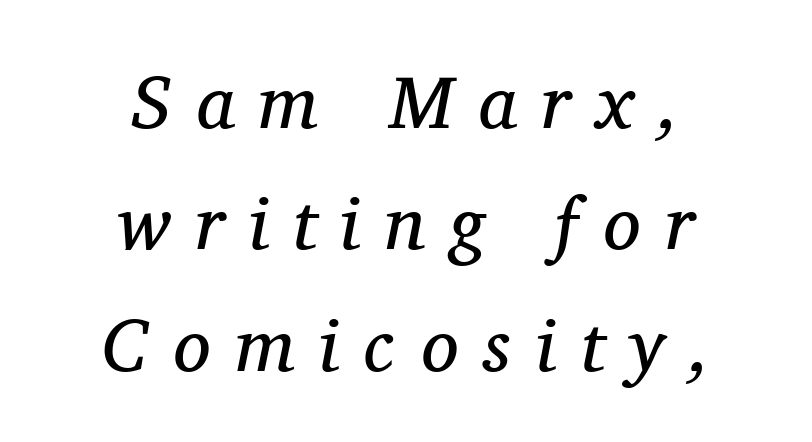
The letters advance in unequal steps, a hallmark of proportional type. The space between consecutive lines is moderate. The whitespace from short lines is split evenly between both sides. No extra ink here — the face is not bold. The typeface chosen for these lines features serifs.
